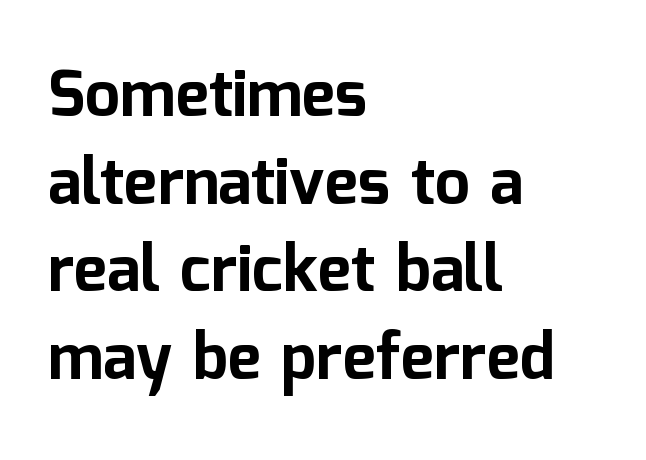
Q: Is the text bold? A: Yes.
Q: Is the text italic (slanted)? A: No, it is upright.
Q: Is the typeface a serif or a sans-serif typeface? A: Sans-serif.
Q: Is the text underlined? A: No.
Q: How is the paragraph aligned? A: Left-aligned.
Q: Is the spacing between letters normal or unusually wide? A: Normal.
Q: Is the spacing between lines tight, normal or loose? A: Normal.
Q: Width (condensed, normal, or wide)? A: Normal.
Q: Stroke contrast? A: Low.
Q: x-height? A: Medium.
Q: Monospaced? A: No.
